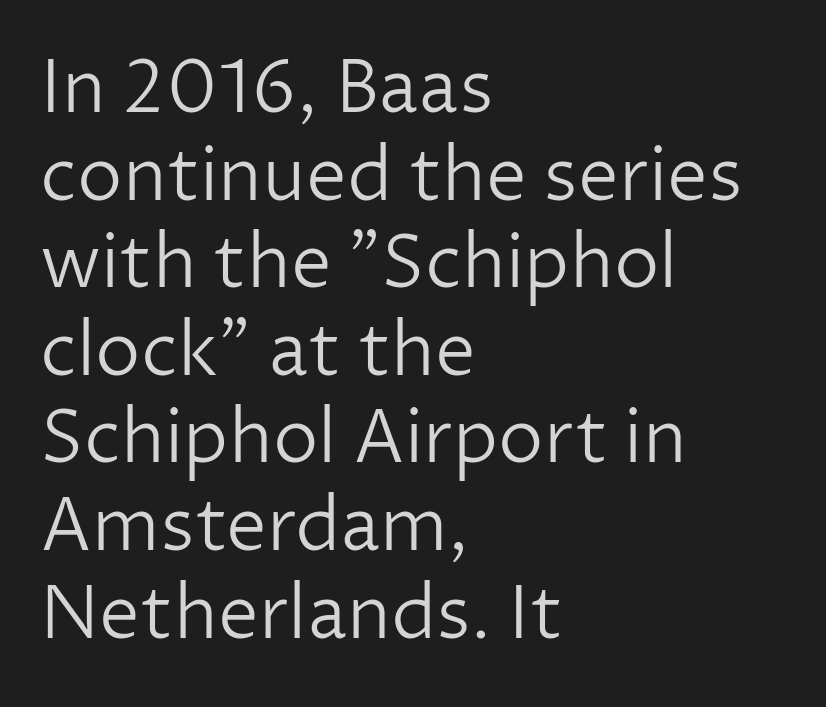
{"serif": "no", "italic": "no", "bold": "no", "weight": "light", "width": "normal", "stroke_contrast": "low", "x_height": "medium", "monospaced": "no", "underline": "no", "align": "left", "line_spacing_ratio": 1.2, "letter_spacing": "normal", "letter_spacing_em": 0.0, "glyph_px": 73}
